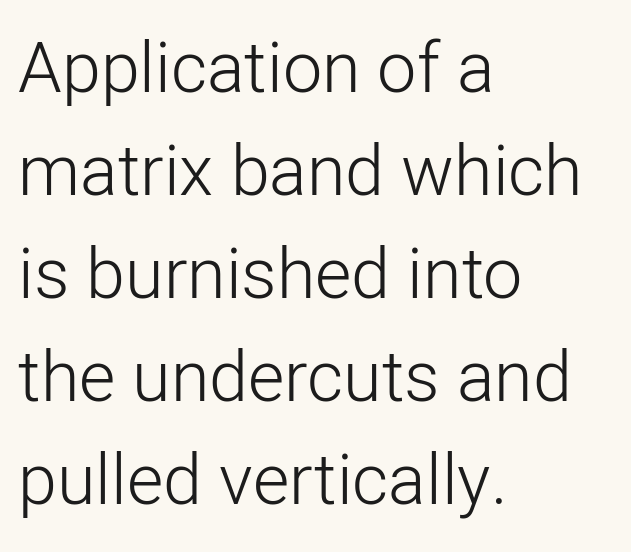
The passage shown is typeset with a sans-serif family. Caption: multi-line text, flush left, ragged right. Spacing verdict: proportional, widths tailored to each character. Stroke thickness stays within the range of a standard reading face or lighter.
